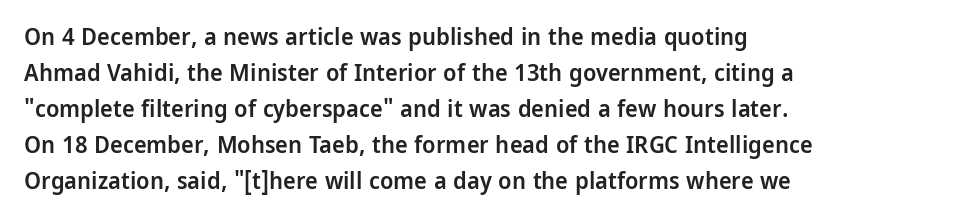
{"italic": "no", "bold": "semi", "underline": "no", "align": "left", "line_spacing": "normal", "line_spacing_ratio": 1.5, "letter_spacing": "normal", "letter_spacing_em": 0.0, "glyph_px": 24}
